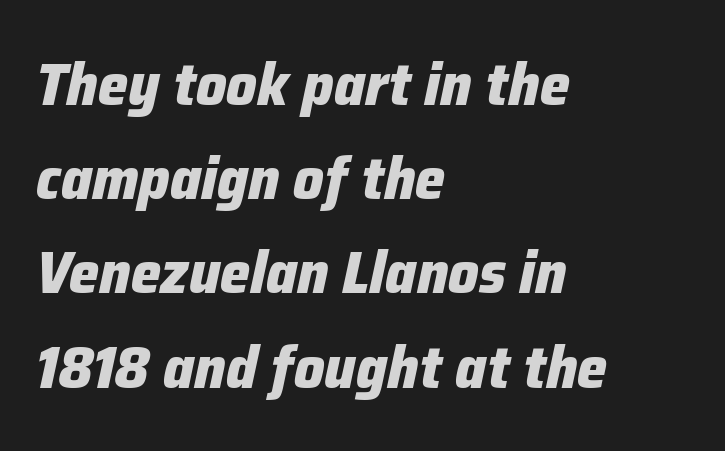
The image shows 60 px heavy type, italic (leaning right); set left-aligned, normal line spacing (1.57x), normal letter spacing, not underlined; low stroke contrast and a medium x-height.
